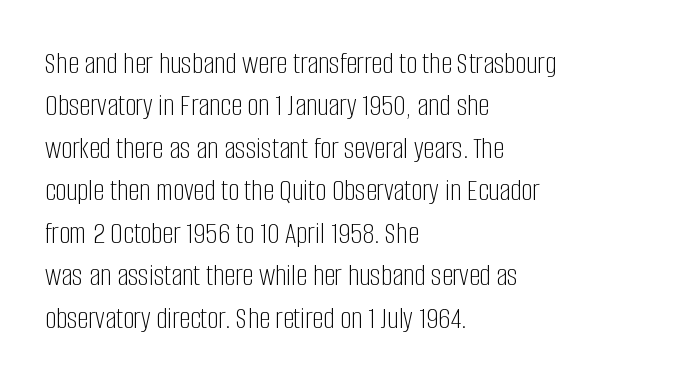
Q: Is the text bold? A: No.
Q: Is the text italic (slanted)? A: No, it is upright.
Q: Is the typeface a serif or a sans-serif typeface? A: Sans-serif.
Q: Is the text underlined? A: No.
Q: How is the paragraph aligned? A: Left-aligned.
Q: Is the spacing between letters normal or unusually wide? A: Normal.
Q: Is the spacing between lines tight, normal or loose? A: Normal.
Q: Width (condensed, normal, or wide)? A: Condensed.
Q: Stroke contrast? A: Low.
Q: x-height? A: Large.
Q: Monospaced? A: No.
